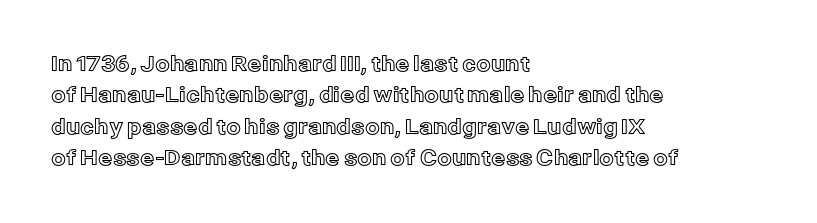
{"italic": "no", "underline": "no", "align": "left", "line_spacing": "normal", "line_spacing_ratio": 1.5, "letter_spacing": "normal", "letter_spacing_em": 0.0, "glyph_px": 21}
